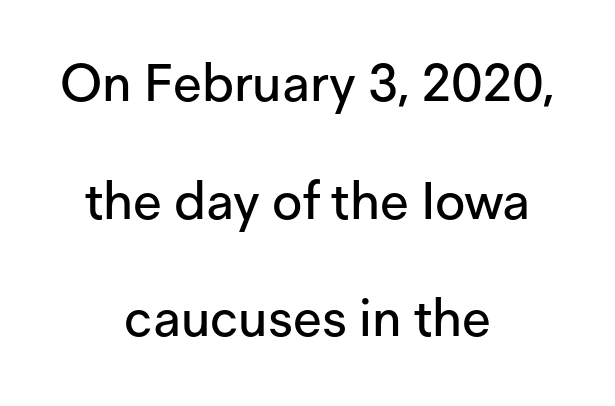
The image shows 52 px sans-serif type, upright; set centered, loose line spacing (2.26x), normal letter spacing, not underlined; low stroke contrast and a medium x-height.
